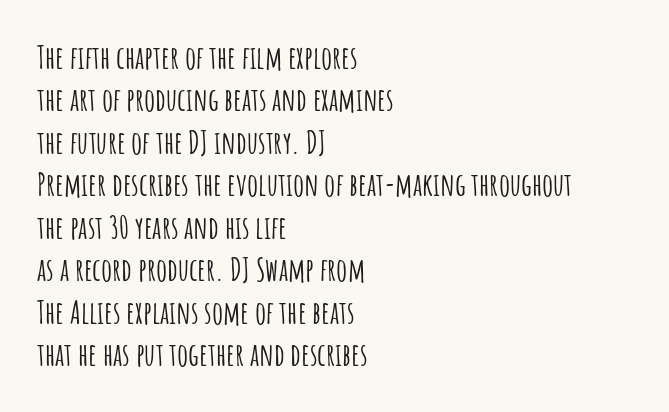
Q: Is the text italic (slanted)? A: No, it is upright.
Q: Is the typeface a serif or a sans-serif typeface? A: Sans-serif.
Q: Is the text underlined? A: No.
Q: How is the paragraph aligned? A: Left-aligned.
Q: Is the spacing between letters normal or unusually wide? A: Normal.
Q: Is the spacing between lines tight, normal or loose? A: Normal.
Q: Width (condensed, normal, or wide)? A: Condensed.
Q: Stroke contrast? A: Low.
Q: x-height? A: Large.
Q: Monospaced? A: No.
